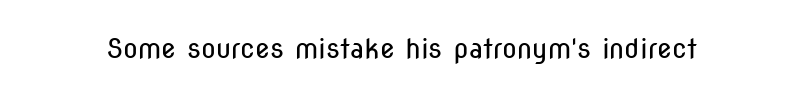
Has an underline been added? It has not. The type is set solid horizontally, with unmodified tracking. The characters are drawn with everyday or finer stroke widths. Every character sits straight up, as roman type does.
